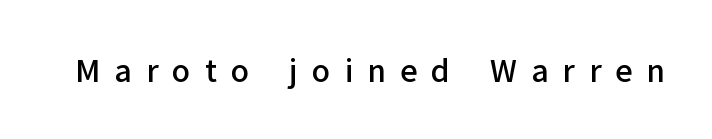
Q: Is the text bold? A: Semi-bold.
Q: Is the text italic (slanted)? A: No, it is upright.
Q: Is the typeface a serif or a sans-serif typeface? A: Sans-serif.
Q: Is the text underlined? A: No.
Q: Is the spacing between letters normal or unusually wide? A: Unusually wide.
Q: Width (condensed, normal, or wide)? A: Normal.
Q: Stroke contrast? A: Low.
Q: x-height? A: Medium.
Q: Monospaced? A: No.
